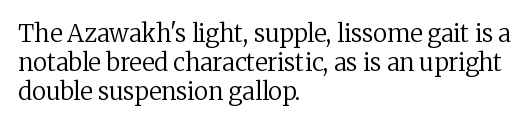
The image shows 24 px text type, upright; set left-aligned, line spacing 1.21x, normal letter spacing, not underlined.
